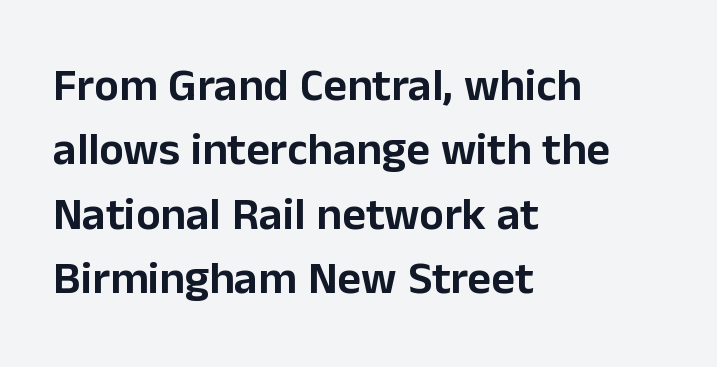
Q: Is the text italic (slanted)? A: No, it is upright.
Q: Is the typeface a serif or a sans-serif typeface? A: Sans-serif.
Q: Is the text underlined? A: No.
Q: How is the paragraph aligned? A: Left-aligned.
Q: Is the spacing between letters normal or unusually wide? A: Normal.
Q: Is the spacing between lines tight, normal or loose? A: Normal.
Q: Width (condensed, normal, or wide)? A: Normal.
Q: Stroke contrast? A: Low.
Q: x-height? A: Medium.
Q: Monospaced? A: No.
